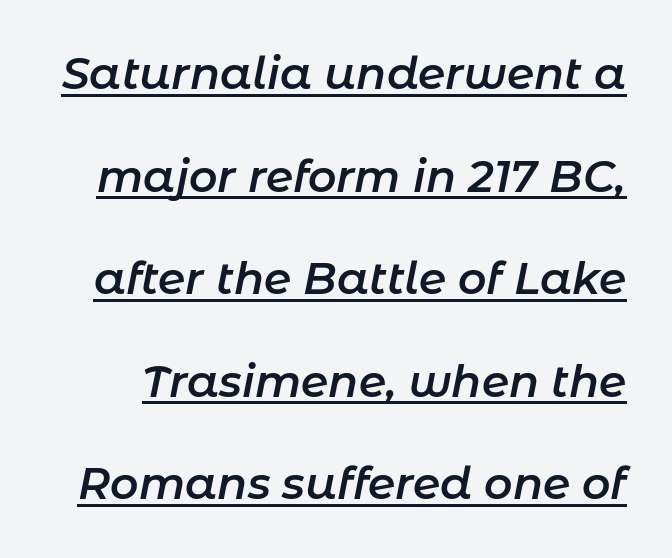
{"italic": "yes", "lean": "right", "slant_degrees": 11, "bold": "semi", "weight": "semibold", "width": "normal", "stroke_contrast": "low", "x_height": "medium", "monospaced": "no", "underline": "yes", "line_spacing": "loose", "line_spacing_ratio": 2.33, "letter_spacing": "normal", "letter_spacing_em": 0.0, "glyph_px": 44}
